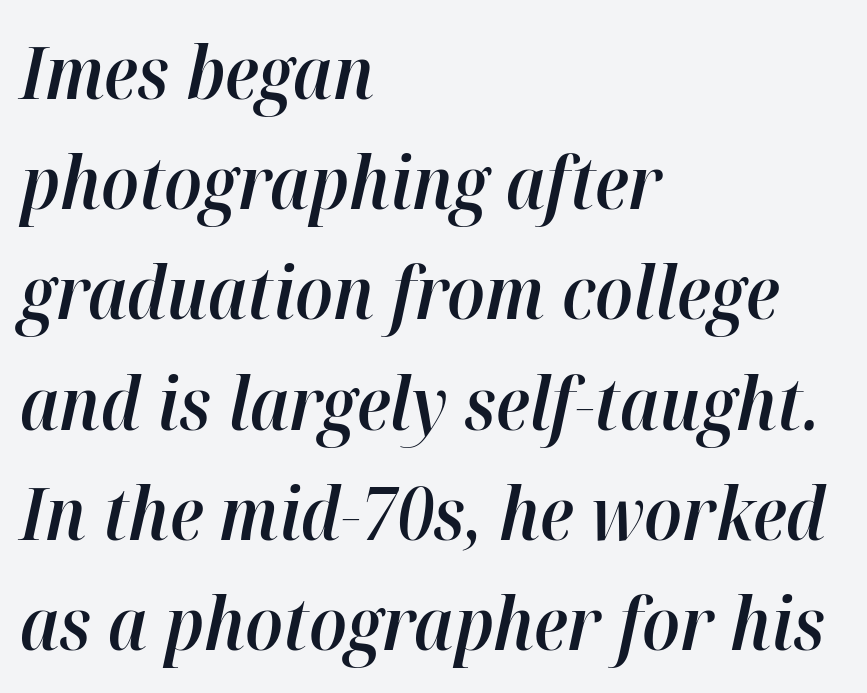
{"italic": "yes", "lean": "right", "slant_degrees": 12, "bold": "semi", "weight": "semibold", "width": "normal", "stroke_contrast": "high", "x_height": "medium", "monospaced": "no", "underline": "no", "align": "left", "line_spacing": "normal", "line_spacing_ratio": 1.51, "letter_spacing": "normal", "letter_spacing_em": 0.0, "glyph_px": 73}
